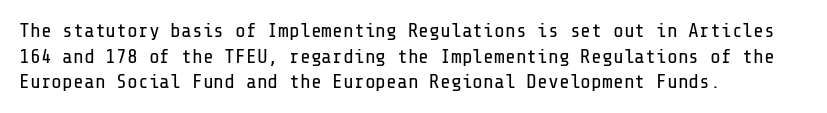
The image shows 20 px text type, upright; set left-aligned, normal line spacing (1.28x), normal letter spacing, not underlined.
